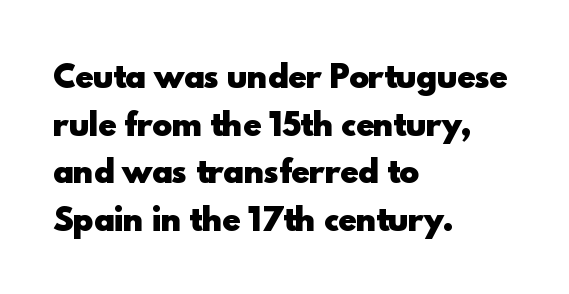
{"serif": "no", "italic": "no", "bold": "yes", "weight": "heavy", "width": "normal", "x_height": "small", "monospaced": "no", "underline": "no", "align": "left", "line_spacing": "normal", "line_spacing_ratio": 1.59, "letter_spacing": "normal", "letter_spacing_em": 0.0, "glyph_px": 30}
